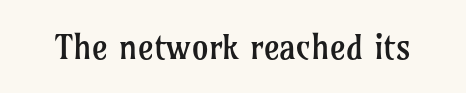
Summary of weight: not heavy and not bold. Underline: absent. The designer went with a serif here, giving each stem small feet. Default kerning and tracking; the words read as compact shapes. Characters remain perfectly vertical along every line. Spacing verdict: proportional, widths tailored to each character.
